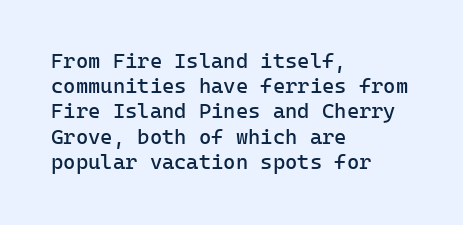
Q: Is the text bold? A: No.
Q: Is the text italic (slanted)? A: No, it is upright.
Q: Is the text underlined? A: No.
Q: How is the paragraph aligned? A: Left-aligned.
Q: Is the spacing between letters normal or unusually wide? A: Normal.
